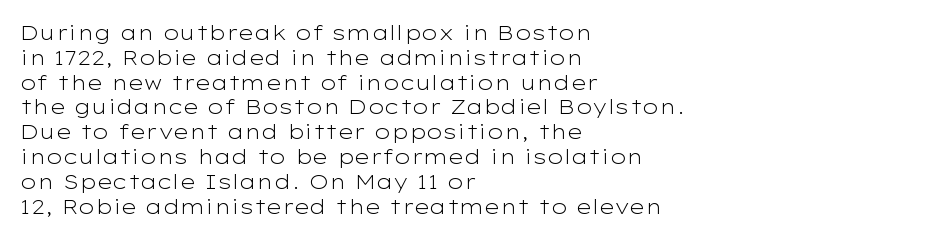
The image shows 20 px text type, upright; set left-aligned, line spacing 1.24x, normal letter spacing, not underlined.
